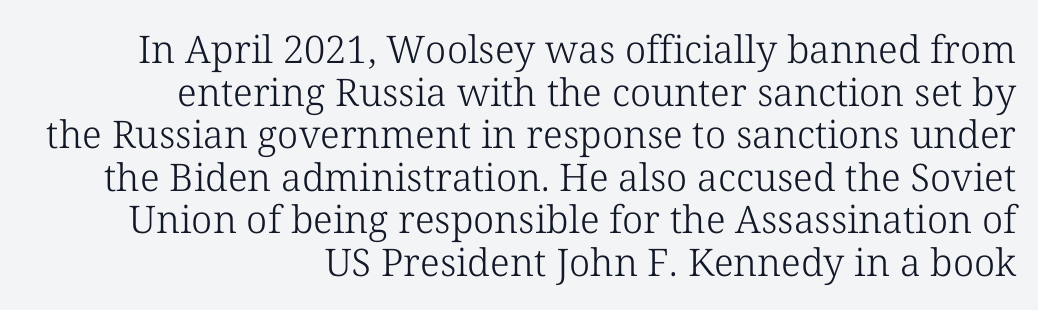
Q: Is the text bold? A: No.
Q: Is the text italic (slanted)? A: No, it is upright.
Q: Is the typeface a serif or a sans-serif typeface? A: Serif.
Q: Is the text underlined? A: No.
Q: How is the paragraph aligned? A: Right-aligned.
Q: Is the spacing between letters normal or unusually wide? A: Normal.
Q: Is the spacing between lines tight, normal or loose? A: Tight.
Q: Width (condensed, normal, or wide)? A: Normal.
Q: Stroke contrast? A: Low.
Q: x-height? A: Medium.
Q: Monospaced? A: No.
